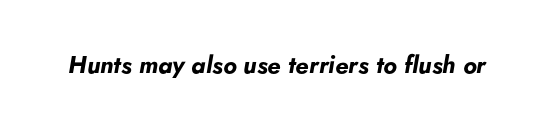
The image shows 24 px bold type, italic (leaning right); set normal letter spacing, not underlined.
